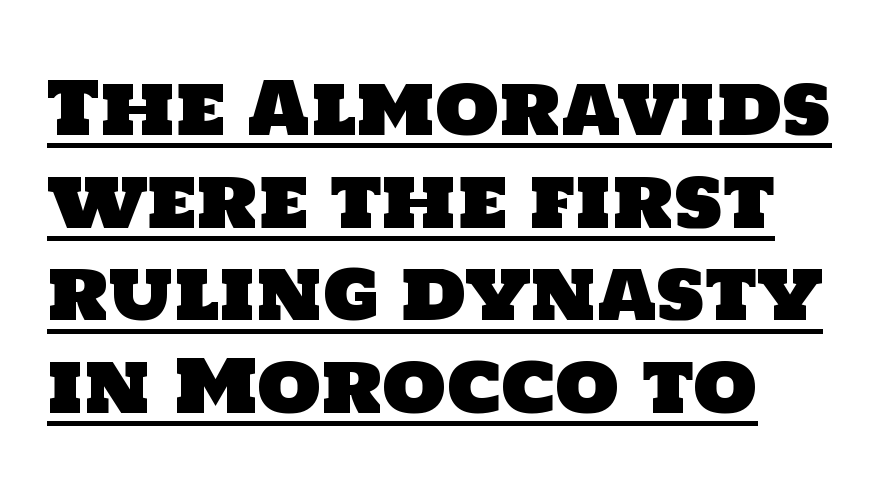
Where is the straight margin? On the left. Quick note: interline space is typical. Emphasis is given by a line drawn under the lettering. This is sans-serif lettering, the kind often seen on screens and signage. Between one letter and the next there's only the usual sliver of space.
